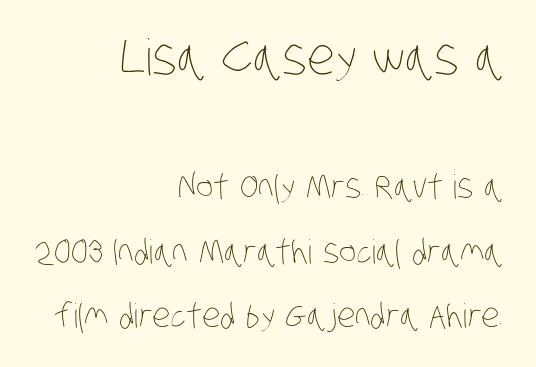
{"bold": "no", "weight": "thin", "width": "condensed", "stroke_contrast": "low", "x_height": "large", "monospaced": "no", "underline": "no", "align": "right", "line_spacing": "loose", "line_spacing_ratio": 1.95, "letter_spacing": "normal", "letter_spacing_em": 0.0, "larger_block": "first", "size_ratio": 1.52, "glyph_px": 50}
